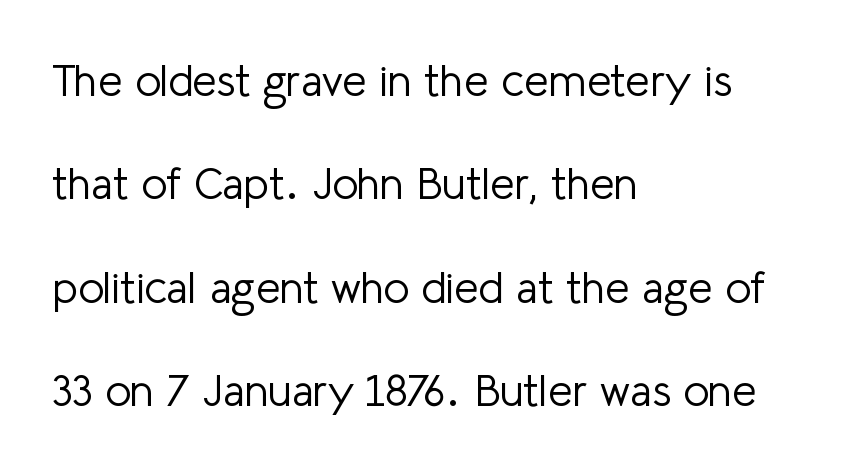
Does the leading feel generous? Absolutely, it's lavish. Words float on clear page, feet unadorned. Proportional: the letters do not fall into vertical columns. These lines stack with their left ends in a neat column. Observe the absence of serifs on each vertical stroke in this sample.
